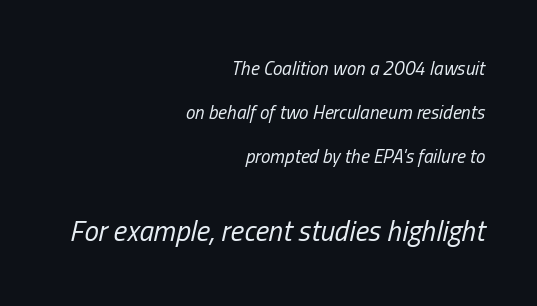
The paragraph shown leans on its right margin. There's an unmistakable incline to the writing here. Scale increases going downward across the two blocks. Weight: regular or lighter. Interline gaps are noticeably wide in this sample. The baseline area is clear.
